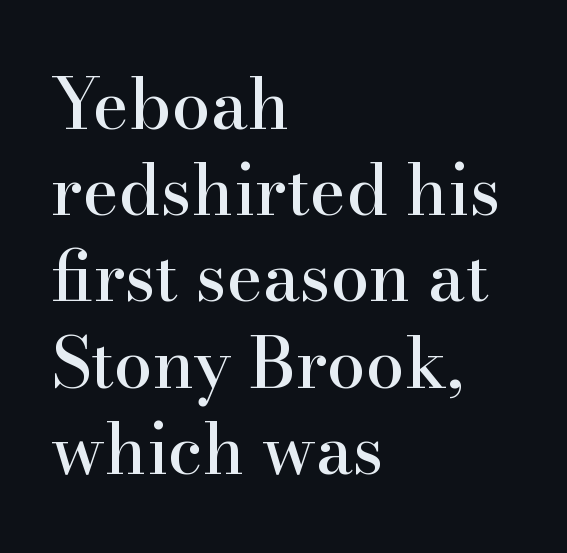
The image shows 69 px serif type, upright; set left-aligned, normal line spacing (1.25x), normal letter spacing, not underlined; high stroke contrast and a small x-height.
